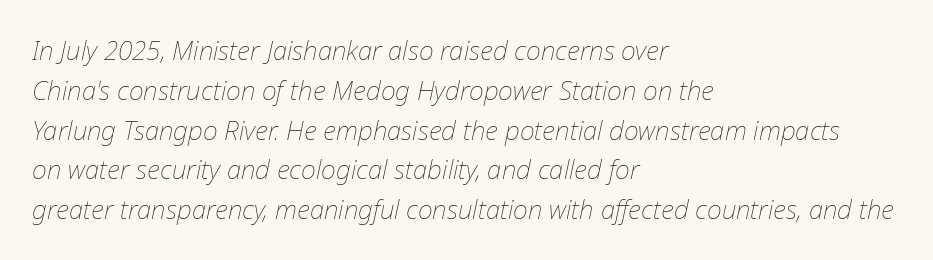
Left-aligned paragraph, ragged on the right. The rendering keeps characters at their native spacing. The font's italic variant was chosen for this text. The block of text has a typical density, with ordinary space between rows.
